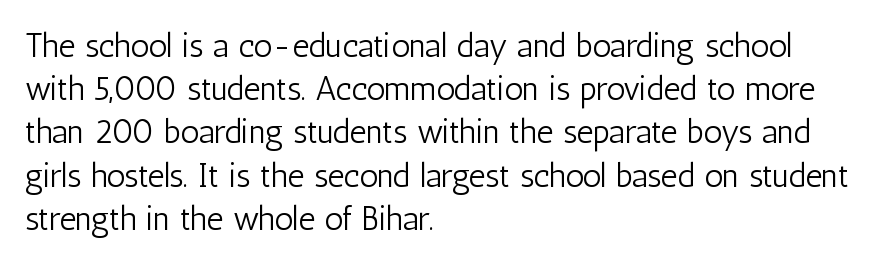
{"serif": "no", "italic": "no", "bold": "no", "weight": "light", "width": "condensed", "stroke_contrast": "low", "x_height": "medium", "monospaced": "no", "underline": "no", "align": "left", "line_spacing": "normal", "line_spacing_ratio": 1.31, "letter_spacing": "normal", "letter_spacing_em": 0.0, "glyph_px": 33}
